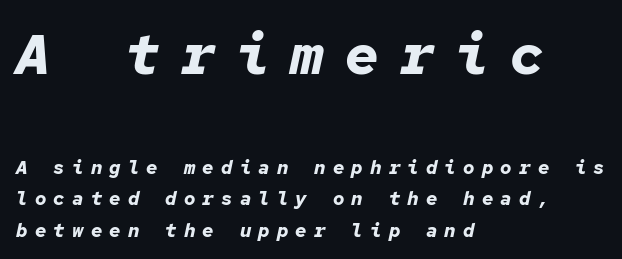
A typesetter would call this monospace, since all characters share one set width. The rag falls on the right side of this text block. Italic: yes, the glyphs are oblique. The strip under each line holds only bare page. This sample uses expanded letter spacing, leaving extra air between glyphs. These lines sit exactly where default settings would place them.
